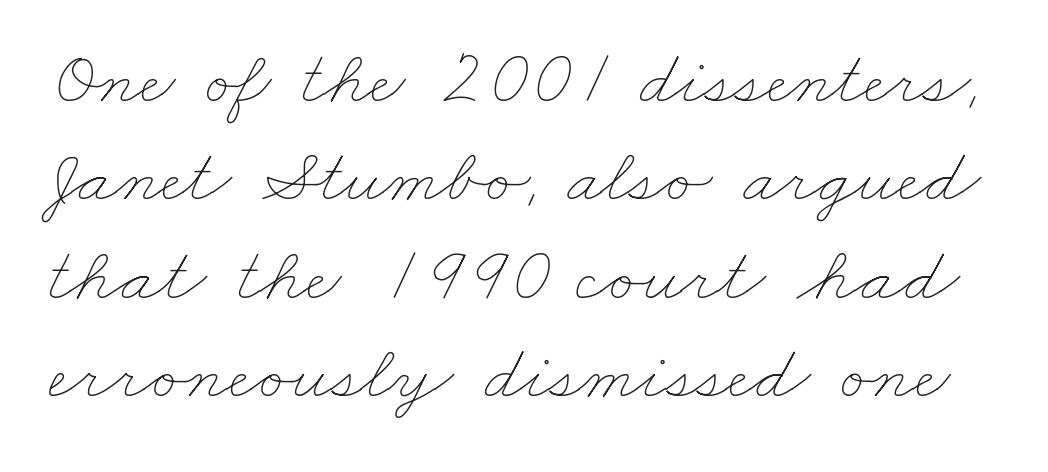
{"bold": "no", "weight": "thin", "width": "wide", "stroke_contrast": "low", "x_height": "small", "monospaced": "no", "underline": "no", "line_spacing": "normal", "line_spacing_ratio": 1.26, "letter_spacing": "normal", "letter_spacing_em": 0.0, "glyph_px": 78}
